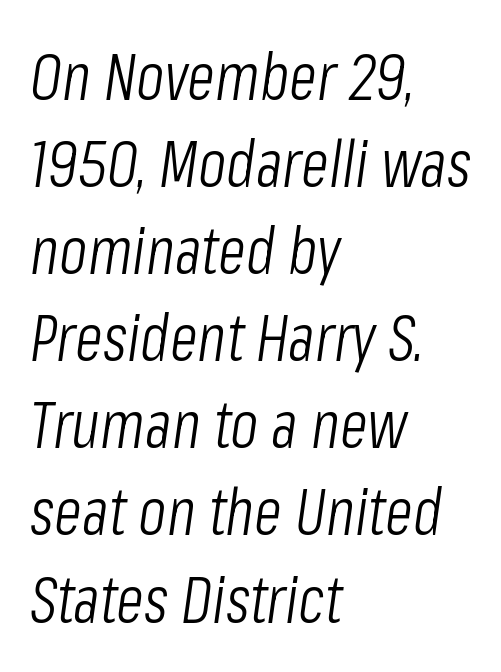
{"italic": "yes", "lean": "right", "slant_degrees": 8, "bold": "no", "weight": "light", "width": "condensed", "stroke_contrast": "low", "x_height": "medium", "monospaced": "no", "underline": "no", "align": "left", "line_spacing": "normal", "line_spacing_ratio": 1.34, "letter_spacing": "normal", "letter_spacing_em": 0.0, "glyph_px": 65}
